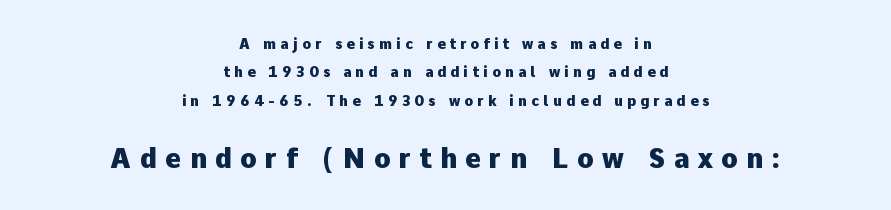
{"italic": "no", "bold": "yes", "underline": "no", "align": "center", "line_spacing": "loose", "line_spacing_ratio": 2.03, "letter_spacing": "wide", "letter_spacing_em": 0.31, "larger_block": "second", "size_ratio": 1.93, "glyph_px": 27}
